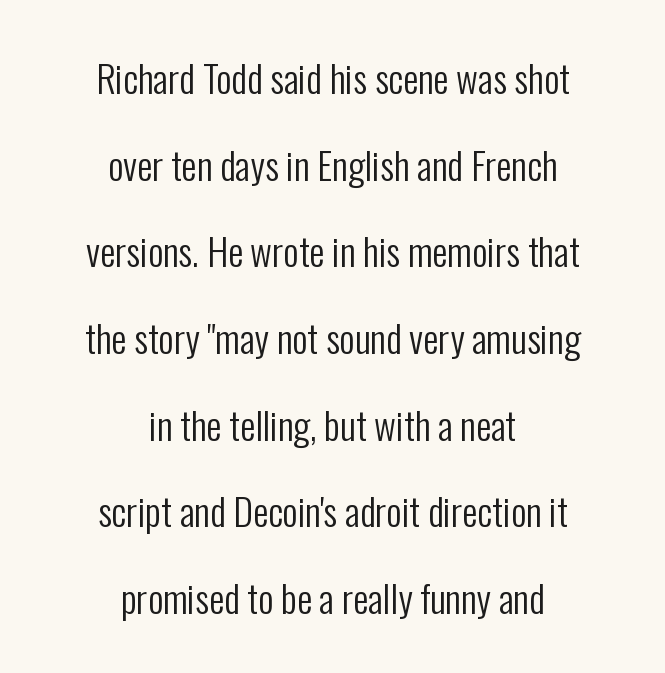
Vertical strokes here are truly vertical. Character widths vary here, with narrow letters taking less room than wide ones. The face used here is a sans, in the tradition of grotesques and geometrics. Vertically, the passage feels expansive, rows floating well apart. One-word summary of the alignment: center.
